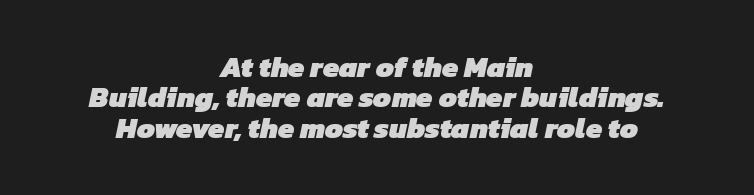
The image shows 29 px heavy sans-serif type; set centered, tight line spacing (1.05x), normal letter spacing, not underlined; low stroke contrast and a medium x-height.
